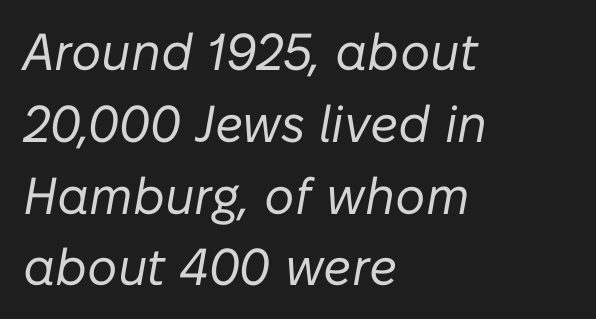
Which margin do the lines hug? The left one — the right edge is uneven. Compared with a typical body face, this is equally light or lighter still. The specimen omits any rule beneath the text block's lines. Every character sits at an angle, as italics do. The designer left line spacing at the default. The face used here is rendered with its standard letterfit.
